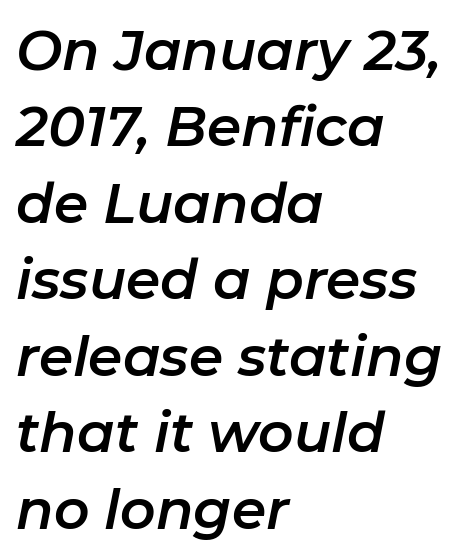
{"italic": "yes", "lean": "right", "slant_degrees": 11, "width": "normal", "stroke_contrast": "low", "x_height": "medium", "monospaced": "no", "underline": "no", "align": "left", "line_spacing": "normal", "line_spacing_ratio": 1.39, "letter_spacing": "normal", "letter_spacing_em": 0.0, "glyph_px": 55}
